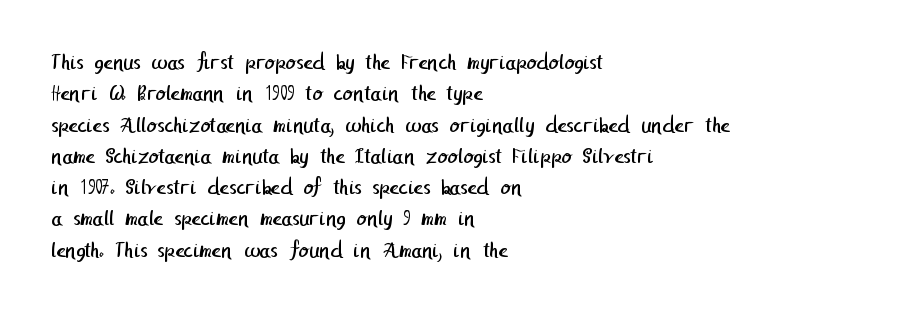
{"bold": "no", "underline": "no", "align": "left", "line_spacing": "normal", "line_spacing_ratio": 1.36, "letter_spacing": "normal", "letter_spacing_em": 0.0, "glyph_px": 23}
